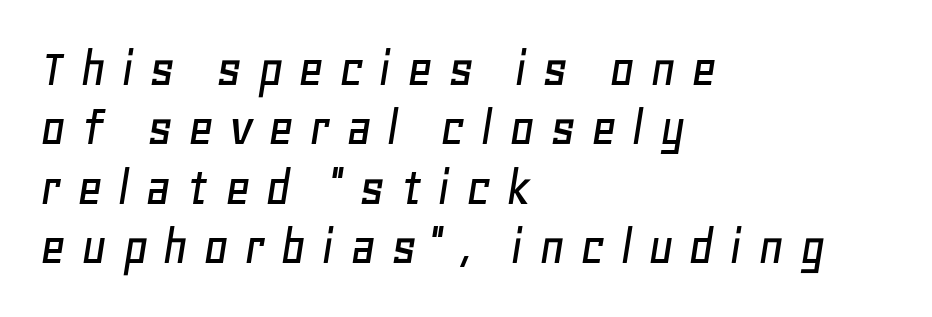
The image shows 56 px text type, italic (leaning right); set left-aligned, tight line spacing (1.06x), unusually wide letter spacing (+0.26 em), not underlined; low stroke contrast and a large x-height.
